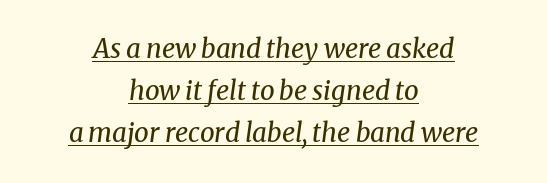
{"italic": "yes", "lean": "right", "slant_degrees": 8, "bold": "no", "underline": "yes", "align": "center", "line_spacing": "normal", "line_spacing_ratio": 1.62, "letter_spacing": "normal", "letter_spacing_em": 0.0, "glyph_px": 26}
